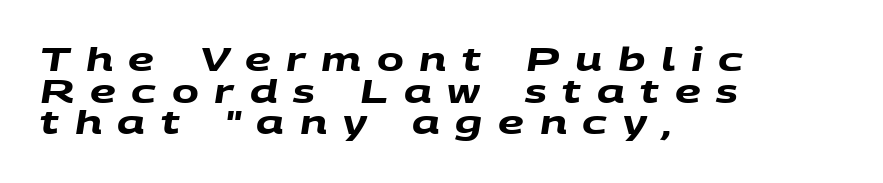
Serif or sans? Sans — the stroke terminals are bare. On the weight axis this lands at bold, roughly 700. Successive baselines arrive quickly, one right under another. Decoration check: the copy has no underline. The face used here is proportionally spaced, like ordinary book or web type. Does extra space separate the letters? Yes, quite a lot of it.
